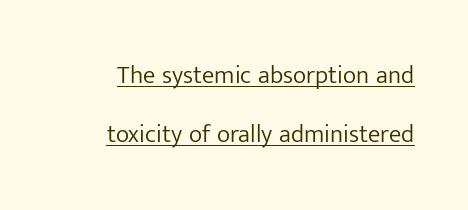
{"italic": "no", "bold": "no", "underline": "yes", "line_spacing": "loose", "line_spacing_ratio": 2.36, "letter_spacing": "normal", "letter_spacing_em": 0.0, "glyph_px": 25}
